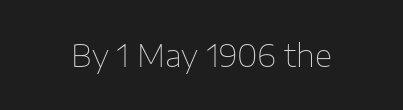
The image shows 30 px thin sans-serif type, upright; set normal letter spacing, not underlined; low stroke contrast and a medium x-height.
